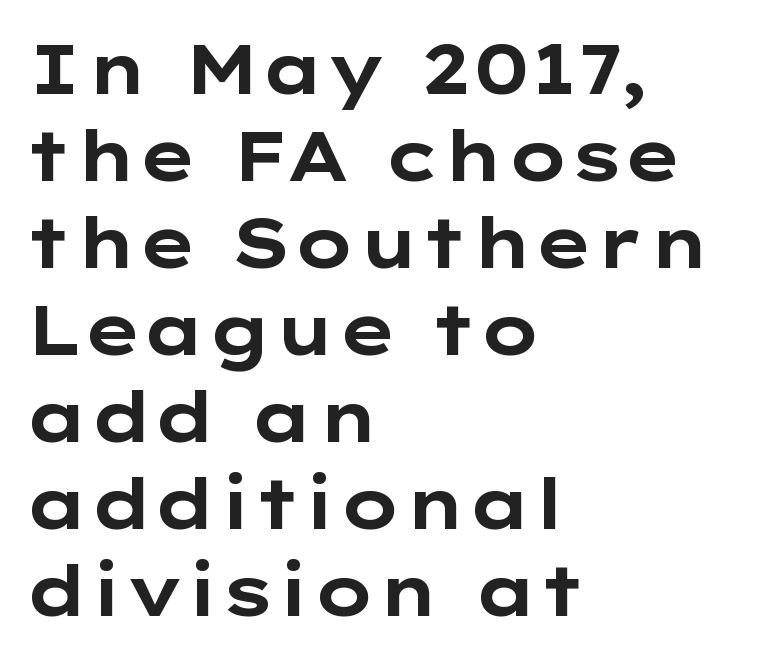
Q: Is the text bold? A: Yes.
Q: Is the text italic (slanted)? A: No, it is upright.
Q: Is the typeface a serif or a sans-serif typeface? A: Sans-serif.
Q: Is the text underlined? A: No.
Q: How is the paragraph aligned? A: Left-aligned.
Q: Is the spacing between letters normal or unusually wide? A: Normal.
Q: Is the spacing between lines tight, normal or loose? A: Normal.
Q: Width (condensed, normal, or wide)? A: Wide.
Q: Stroke contrast? A: Low.
Q: x-height? A: Medium.
Q: Monospaced? A: No.
